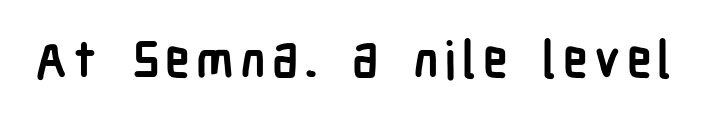
Q: Is the text bold? A: Yes.
Q: Is the text italic (slanted)? A: No, it is upright.
Q: Is the typeface a serif or a sans-serif typeface? A: Sans-serif.
Q: Is the text underlined? A: No.
Q: Width (condensed, normal, or wide)? A: Condensed.
Q: Stroke contrast? A: Low.
Q: x-height? A: Medium.
Q: Monospaced? A: No.
